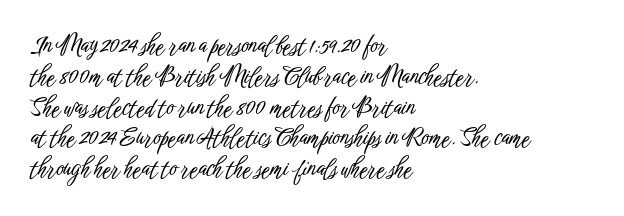
The image shows 23 px text type; set left-aligned, normal line spacing (1.34x), normal letter spacing, not underlined.
